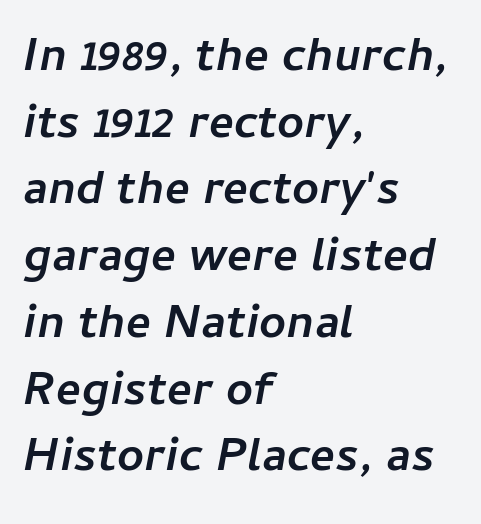
Q: Is the text bold? A: Yes.
Q: Is the text italic (slanted)? A: Yes, it leans right by about 11 degrees.
Q: Is the text underlined? A: No.
Q: How is the paragraph aligned? A: Left-aligned.
Q: Is the spacing between letters normal or unusually wide? A: Normal.
Q: Is the spacing between lines tight, normal or loose? A: Normal.
Q: Width (condensed, normal, or wide)? A: Normal.
Q: Stroke contrast? A: Low.
Q: x-height? A: Medium.
Q: Monospaced? A: No.
